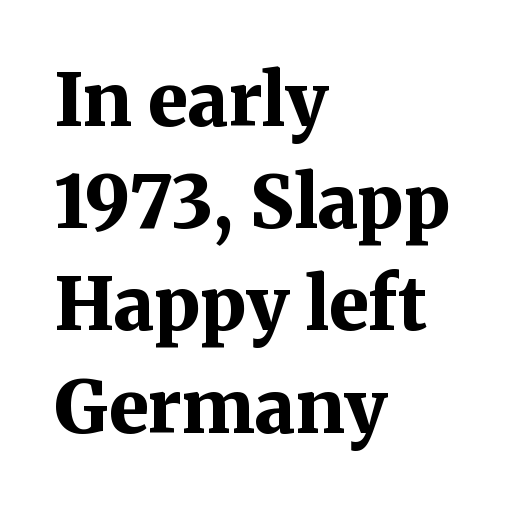
Q: Is the text bold? A: Yes.
Q: Is the text italic (slanted)? A: No, it is upright.
Q: Is the typeface a serif or a sans-serif typeface? A: Serif.
Q: Is the text underlined? A: No.
Q: How is the paragraph aligned? A: Left-aligned.
Q: Is the spacing between letters normal or unusually wide? A: Normal.
Q: Is the spacing between lines tight, normal or loose? A: Normal.
Q: Width (condensed, normal, or wide)? A: Normal.
Q: Stroke contrast? A: Medium.
Q: x-height? A: Medium.
Q: Monospaced? A: No.
